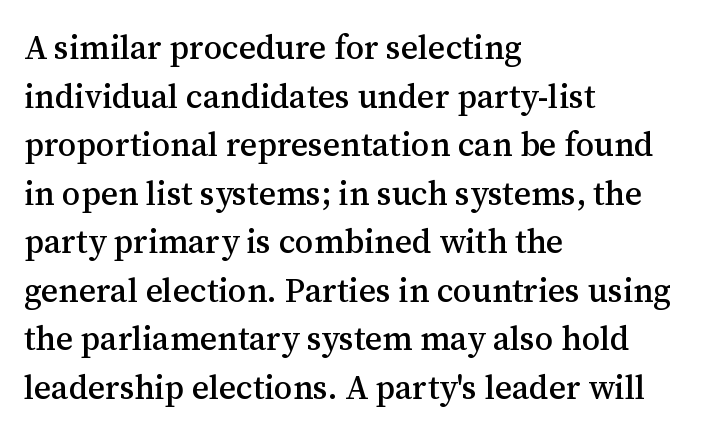
Style check: upright. What's the leading like? Ordinary, nothing unusual. Unmarked baselines from the first word to the last. The setting favours the left margin, as ordinary paragraphs usually do. The line texture is even and compact thanks to regular tracking. The passage shown is typed in a proportional face where columns would drift.
